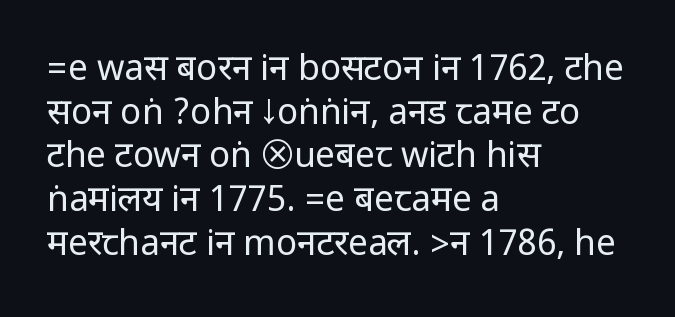
The image shows 35 px regular-weight, condensed sans-serif type, upright; set left-aligned, normal line spacing (1.25x), normal letter spacing, not underlined; low stroke contrast.
